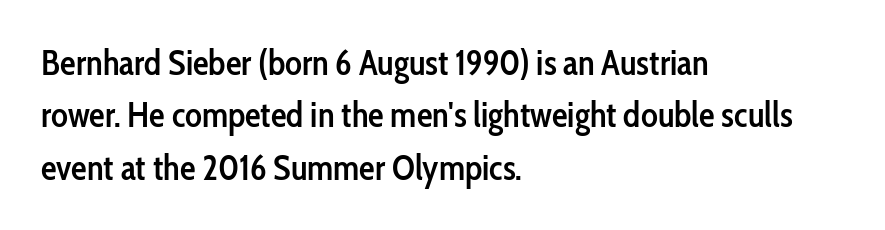
Q: Is the text bold? A: Semi-bold.
Q: Is the text italic (slanted)? A: No, it is upright.
Q: Is the typeface a serif or a sans-serif typeface? A: Sans-serif.
Q: Is the text underlined? A: No.
Q: How is the paragraph aligned? A: Left-aligned.
Q: Is the spacing between letters normal or unusually wide? A: Normal.
Q: Is the spacing between lines tight, normal or loose? A: Normal.
Q: Width (condensed, normal, or wide)? A: Condensed.
Q: Stroke contrast? A: Low.
Q: x-height? A: Medium.
Q: Monospaced? A: No.
